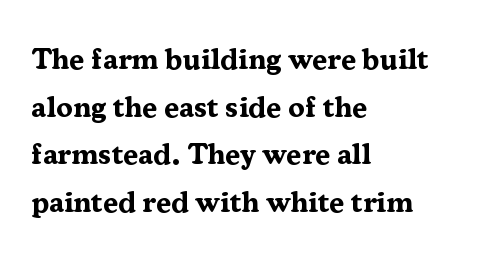
The image shows 30 px bold serif type, upright; set left-aligned, normal line spacing (1.59x), normal letter spacing, not underlined; medium stroke contrast and a medium x-height.
